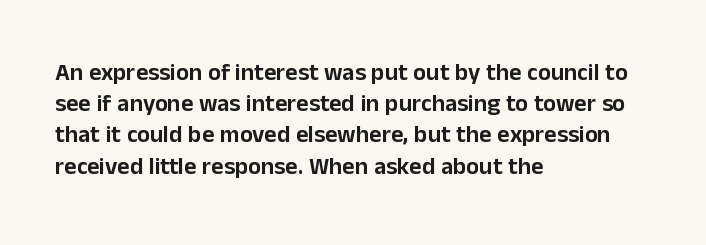
The image shows 24 px text type, upright; set left-aligned, normal line spacing (1.3x), normal letter spacing, not underlined.
